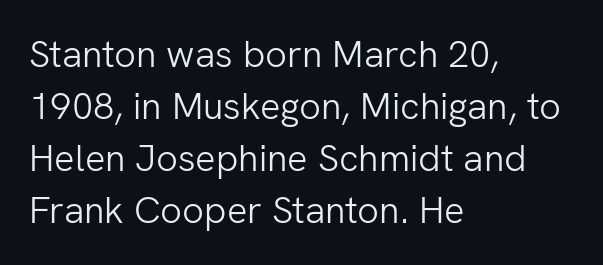
Examine the stroke ends and you'll find no serifs. Short note: letters normally spaced. Looks like regular typesetting: each glyph gets only the width it needs. Is the stroke heavy? The answer is a plain regular-or-lighter. Casual observation: everything's shoved over to the left.
